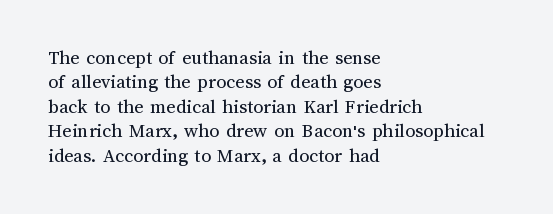
{"italic": "no", "bold": "no", "underline": "no", "align": "left", "line_spacing_ratio": 1.22, "letter_spacing": "normal", "letter_spacing_em": 0.0, "glyph_px": 20}
